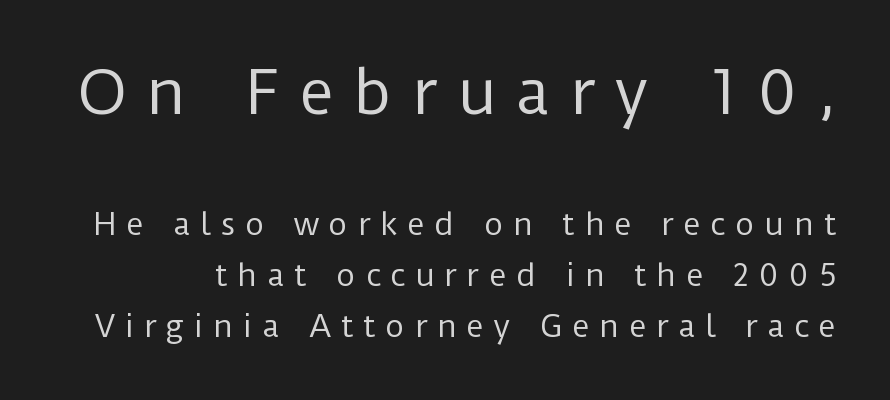
The image shows 60 px regular-weight sans-serif type, upright; set line spacing 1.71x, unusually wide letter spacing (+0.32 em), not underlined; the first (top) block is 2.0x larger; low stroke contrast and a medium x-height.
